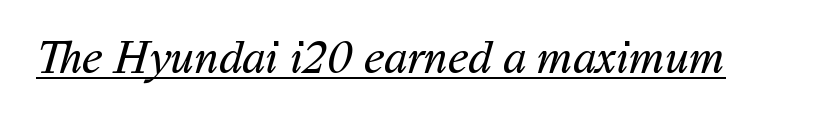
Q: Is the text bold? A: No.
Q: Is the typeface a serif or a sans-serif typeface? A: Sans-serif.
Q: Is the text underlined? A: Yes.
Q: Is the spacing between letters normal or unusually wide? A: Normal.
Q: Width (condensed, normal, or wide)? A: Normal.
Q: Stroke contrast? A: Medium.
Q: x-height? A: Medium.
Q: Monospaced? A: No.
